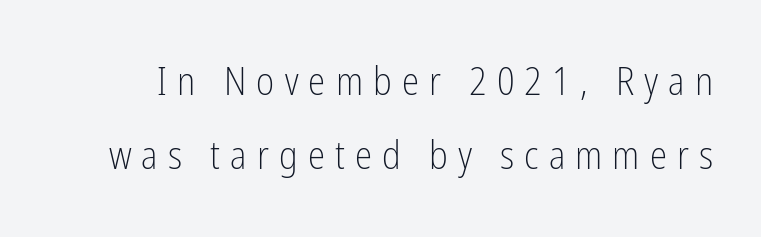
The image shows 39 px light, condensed sans-serif type, upright; set loose line spacing (1.91x), unusually wide letter spacing (+0.26 em), not underlined; low stroke contrast and a medium x-height.
